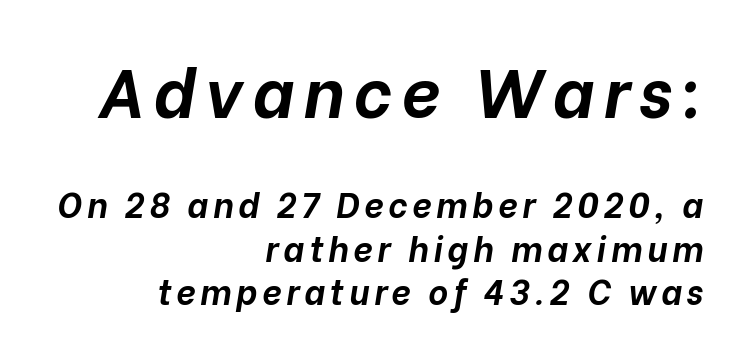
{"italic": "yes", "lean": "right", "slant_degrees": 10, "bold": "yes", "weight": "bold", "width": "normal", "stroke_contrast": "low", "x_height": "medium", "monospaced": "no", "underline": "no", "align": "right", "line_spacing": "normal", "line_spacing_ratio": 1.28, "larger_block": "first", "size_ratio": 2.0, "glyph_px": 68}
